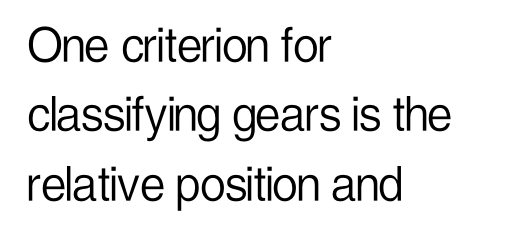
{"serif": "no", "italic": "no", "bold": "no", "weight": "light", "width": "condensed", "stroke_contrast": "low", "x_height": "medium", "monospaced": "no", "underline": "no", "align": "left", "line_spacing_ratio": 1.24, "letter_spacing": "normal", "letter_spacing_em": 0.0, "glyph_px": 56}
